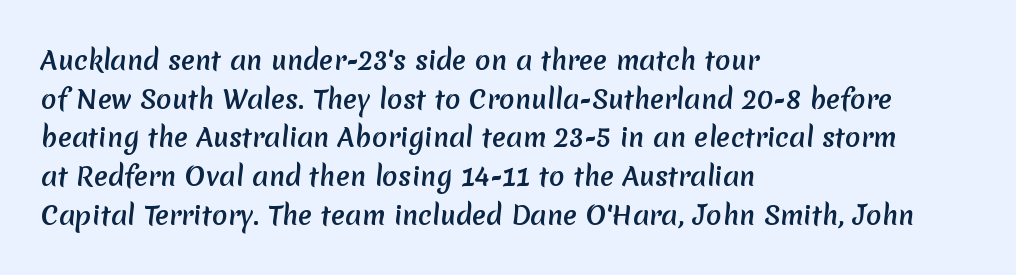
Q: Is the text bold? A: Yes.
Q: Is the text underlined? A: No.
Q: How is the paragraph aligned? A: Left-aligned.
Q: Is the spacing between letters normal or unusually wide? A: Normal.
Q: Is the spacing between lines tight, normal or loose? A: Normal.
